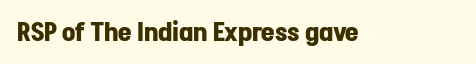
The image shows 26 px bold type, upright; set normal letter spacing, not underlined.
